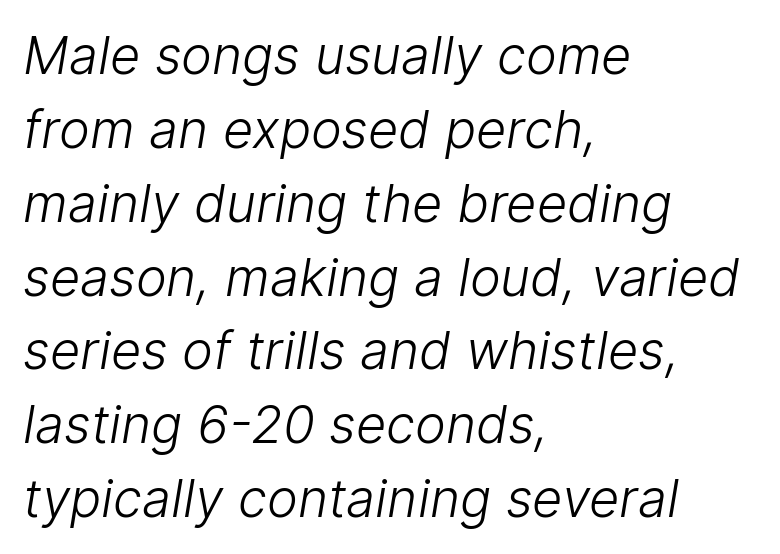
The image shows 52 px light sans-serif type; set left-aligned, normal line spacing (1.42x), normal letter spacing, not underlined; low stroke contrast and a medium x-height.
